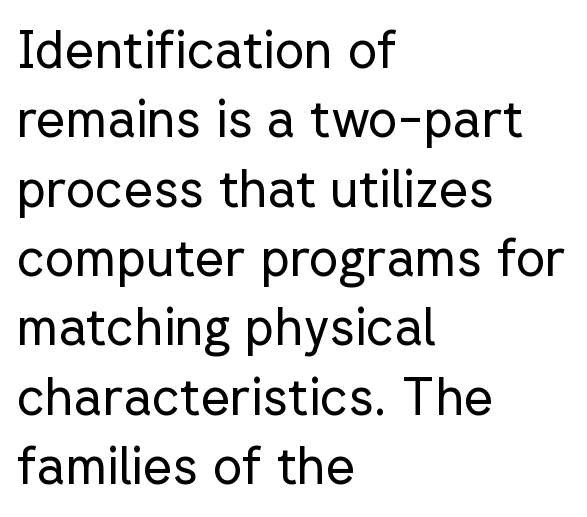
{"serif": "no", "italic": "no", "bold": "no", "weight": "regular", "width": "normal", "stroke_contrast": "low", "x_height": "medium", "monospaced": "no", "underline": "no", "align": "left", "line_spacing": "normal", "line_spacing_ratio": 1.36, "letter_spacing": "normal", "letter_spacing_em": 0.0, "glyph_px": 51}
